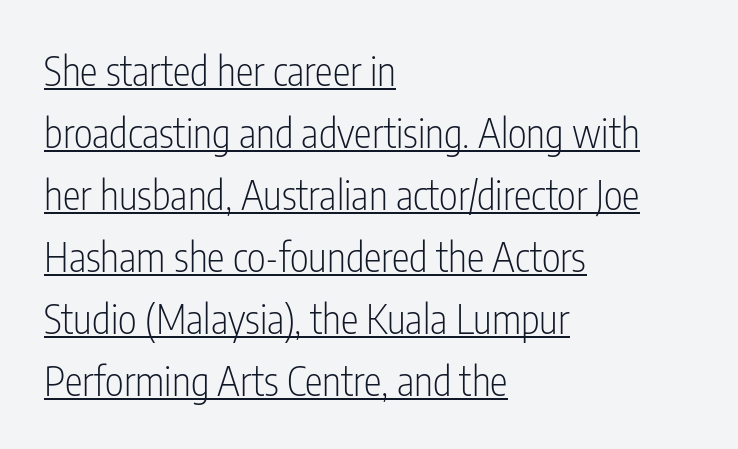
{"serif": "no", "italic": "no", "bold": "no", "weight": "light", "width": "condensed", "stroke_contrast": "low", "x_height": "medium", "monospaced": "no", "underline": "yes", "align": "left", "line_spacing": "normal", "line_spacing_ratio": 1.55, "letter_spacing": "normal", "letter_spacing_em": 0.0, "glyph_px": 40}
